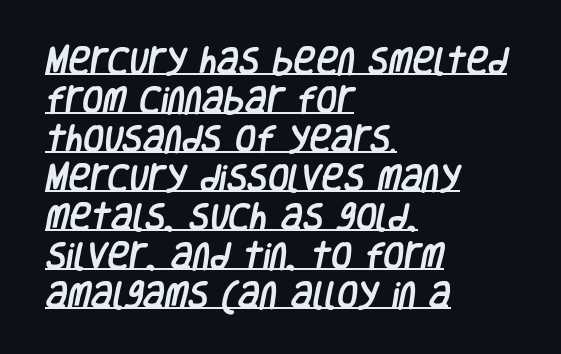
{"serif": "no", "width": "condensed", "stroke_contrast": "low", "x_height": "large", "monospaced": "no", "underline": "yes", "align": "left", "line_spacing": "normal", "line_spacing_ratio": 1.3, "letter_spacing": "normal", "letter_spacing_em": 0.0, "glyph_px": 30}
